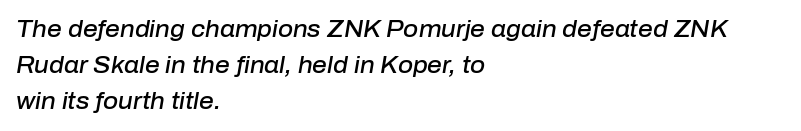
The image shows 23 px text type, italic (leaning right); set left-aligned, normal line spacing (1.57x), normal letter spacing, not underlined.
